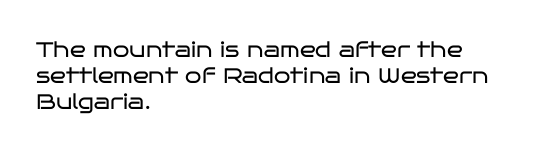
Does extra space separate the letters? No, they use regular spacing. Layout note: lines flush left. The area under the type is left untouched. This reads as an unemphasized weight, regular at the heaviest. This is roman type, the default non-slanted kind. Vertical spacing — default.
